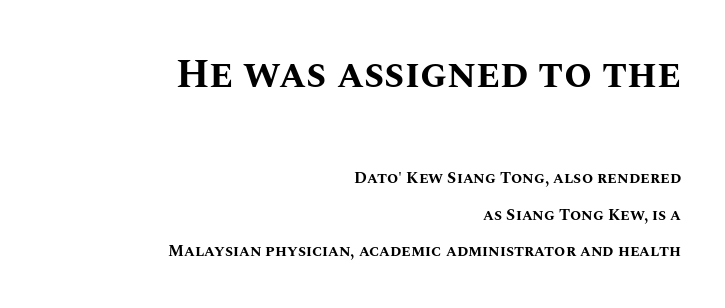
{"italic": "no", "bold": "yes", "weight": "bold", "width": "normal", "stroke_contrast": "medium", "x_height": "large", "monospaced": "no", "underline": "no", "align": "right", "line_spacing": "loose", "line_spacing_ratio": 2.26, "letter_spacing": "normal", "letter_spacing_em": 0.0, "larger_block": "first", "size_ratio": 2.5, "glyph_px": 40}
